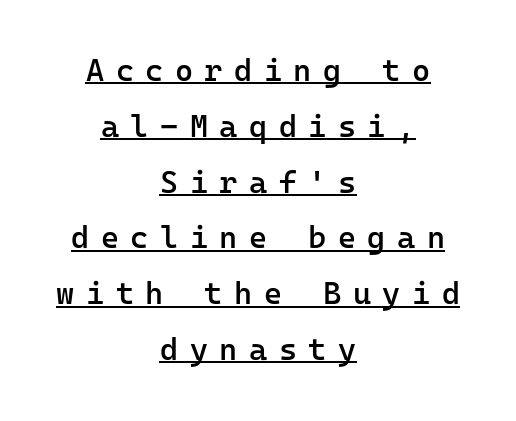
{"serif": "no", "italic": "no", "bold": "semi", "weight": "semibold", "width": "normal", "stroke_contrast": "low", "x_height": "medium", "monospaced": "yes", "underline": "yes", "align": "center", "line_spacing_ratio": 1.8, "letter_spacing": "wide", "letter_spacing_em": 0.37, "glyph_px": 31}
